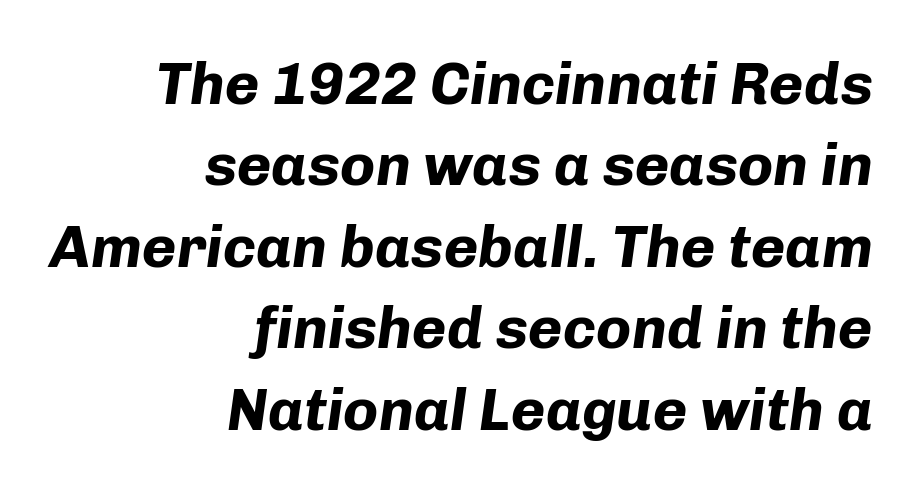
Q: Is the text bold? A: Yes.
Q: Is the text italic (slanted)? A: Yes, it leans right by about 8 degrees.
Q: Is the text underlined? A: No.
Q: How is the paragraph aligned? A: Right-aligned.
Q: Is the spacing between letters normal or unusually wide? A: Normal.
Q: Is the spacing between lines tight, normal or loose? A: Normal.
Q: Width (condensed, normal, or wide)? A: Normal.
Q: Stroke contrast? A: Low.
Q: x-height? A: Medium.
Q: Monospaced? A: No.
